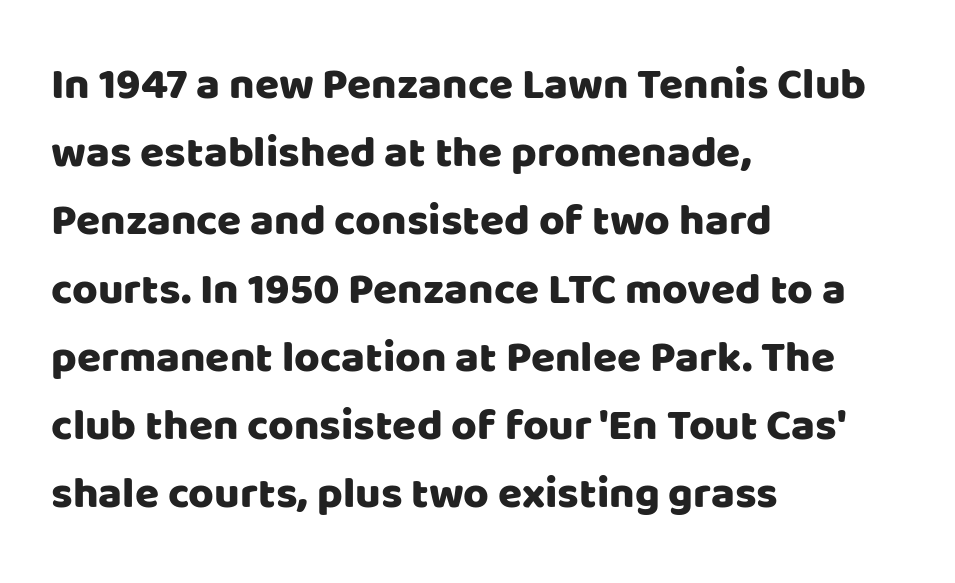
{"serif": "no", "italic": "no", "width": "normal", "stroke_contrast": "low", "x_height": "large", "monospaced": "no", "underline": "no", "align": "left", "line_spacing": "normal", "line_spacing_ratio": 1.55, "letter_spacing": "normal", "letter_spacing_em": 0.0, "glyph_px": 44}
